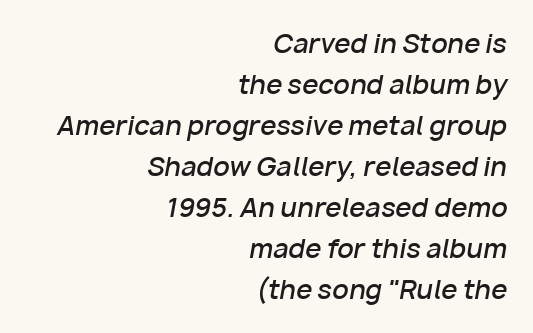
The text block is weighted toward the right margin, trailing off unevenly leftward. Spacing between characters is what you'd get straight out of the box. The space beneath each line is pristine and unruled. As a designer I'd log this as weight 600, semibold.
